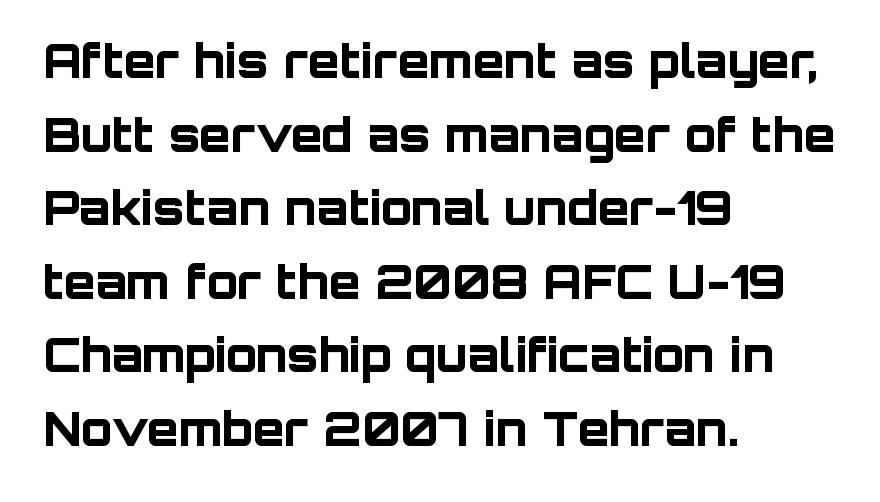
These lines carry a lot of weight — the face is fully bold. Proportional: the letters do not fall into vertical columns. A typesetter would label this face a sans. The gaps between neighbouring characters are ordinary and unremarkable.
